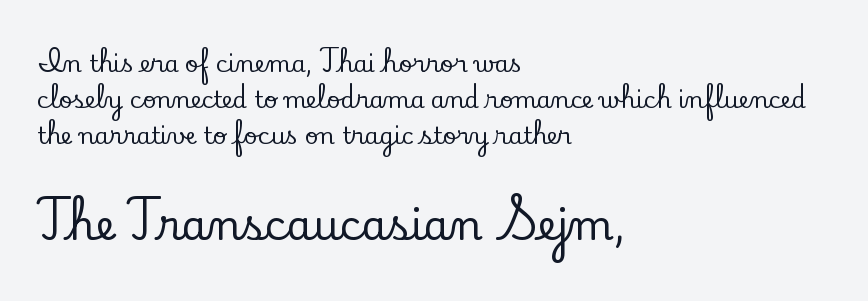
The image shows 41 px serif type, upright; set left-aligned, normal line spacing (1.56x), normal letter spacing, not underlined; the second (bottom) block is 1.78x larger; low stroke contrast and a small x-height.
